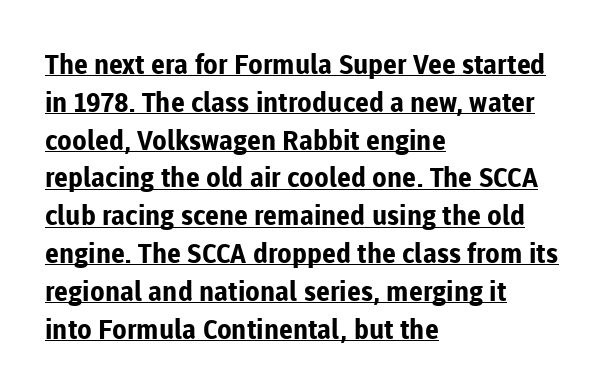
Does the leading feel generous? No, just average. These words are printed bold, with thick strokes throughout. The string is rendered with underlining switched on. In CSS terms this would be text-align: left.
